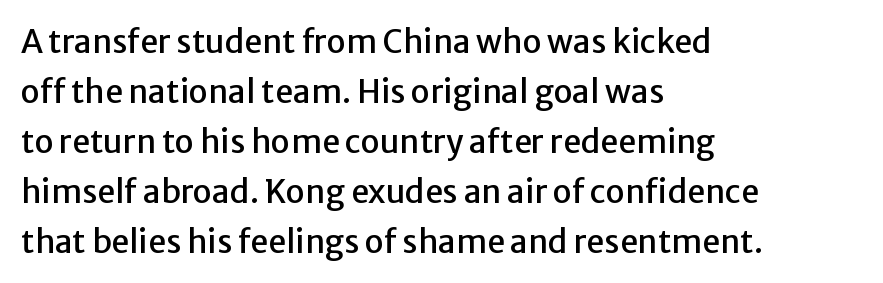
{"serif": "no", "italic": "no", "width": "normal", "stroke_contrast": "low", "x_height": "medium", "monospaced": "no", "underline": "no", "align": "left", "line_spacing": "normal", "line_spacing_ratio": 1.56, "letter_spacing": "normal", "letter_spacing_em": 0.0, "glyph_px": 32}
